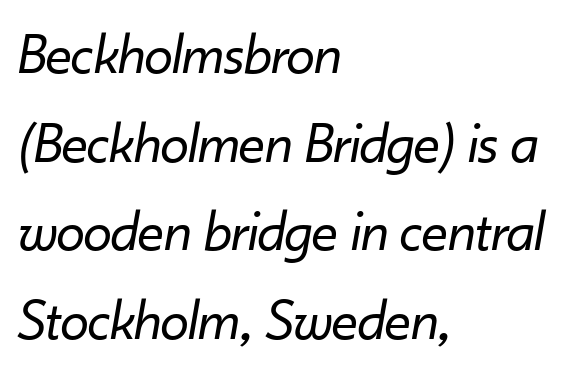
The image shows 58 px regular-weight type, italic (leaning right); set left-aligned, normal line spacing (1.53x), normal letter spacing, not underlined; low stroke contrast and a small x-height.
